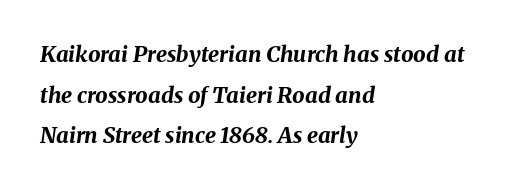
Q: Is the text bold? A: Yes.
Q: Is the text italic (slanted)? A: Yes, it leans right by about 8 degrees.
Q: Is the text underlined? A: No.
Q: How is the paragraph aligned? A: Left-aligned.
Q: Is the spacing between letters normal or unusually wide? A: Normal.
